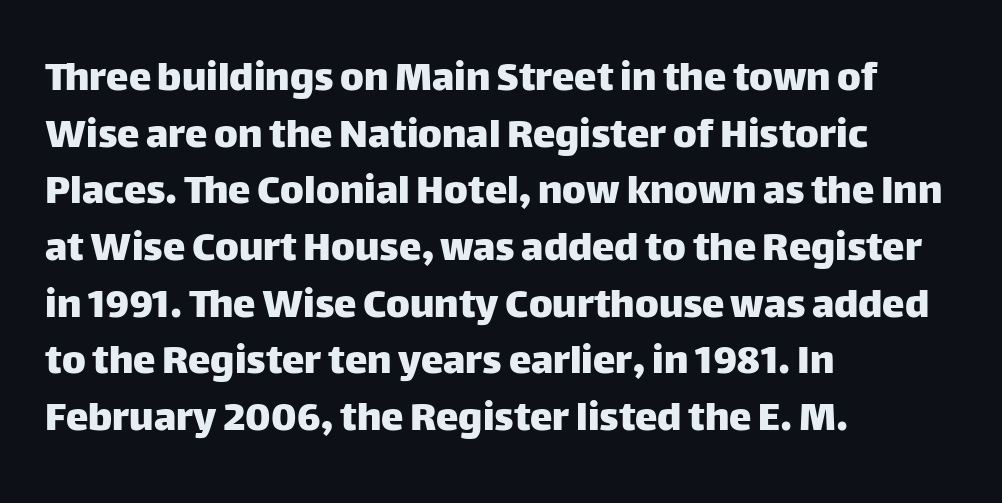
Reading down the column, the eye jumps a familiar distance to each next line. Think of a printed novel: that variable character pitch is what you see here. Inter-character spacing is left at the font's built-in metrics. Is the block centered? No — it sits flush against the left margin. The designer went with a sans here, leaving each stem footless.
